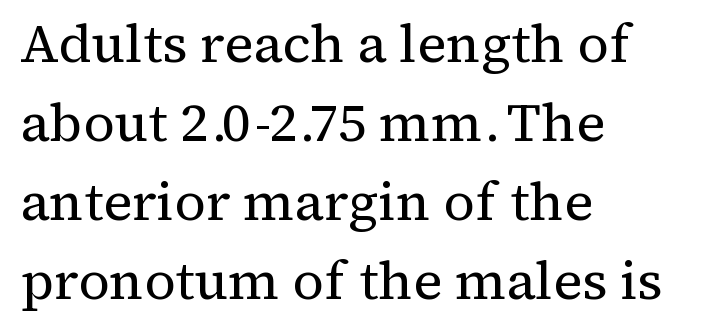
Q: Is the text bold? A: No.
Q: Is the text italic (slanted)? A: No, it is upright.
Q: Is the typeface a serif or a sans-serif typeface? A: Serif.
Q: Is the text underlined? A: No.
Q: How is the paragraph aligned? A: Left-aligned.
Q: Is the spacing between letters normal or unusually wide? A: Normal.
Q: Is the spacing between lines tight, normal or loose? A: Normal.
Q: Width (condensed, normal, or wide)? A: Normal.
Q: Stroke contrast? A: Medium.
Q: x-height? A: Medium.
Q: Monospaced? A: No.
